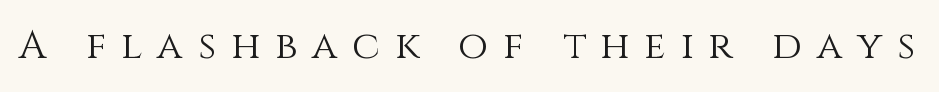
The image shows 39 px light type, upright; set unusually wide letter spacing (+0.38 em), not underlined; medium stroke contrast and a large x-height.
